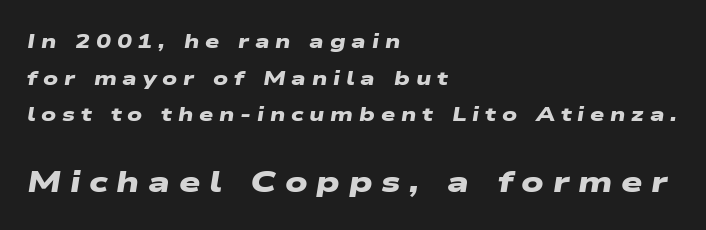
Q: Is the text bold? A: Yes.
Q: Is the typeface a serif or a sans-serif typeface? A: Sans-serif.
Q: Is the text underlined? A: No.
Q: How is the paragraph aligned? A: Left-aligned.
Q: Is the spacing between letters normal or unusually wide? A: Unusually wide.
Q: Which block of text is set in a larger size, the first (top) or the second (bottom)? A: The second (bottom) one.
Q: Width (condensed, normal, or wide)? A: Wide.
Q: Stroke contrast? A: Low.
Q: x-height? A: Medium.
Q: Monospaced? A: No.
